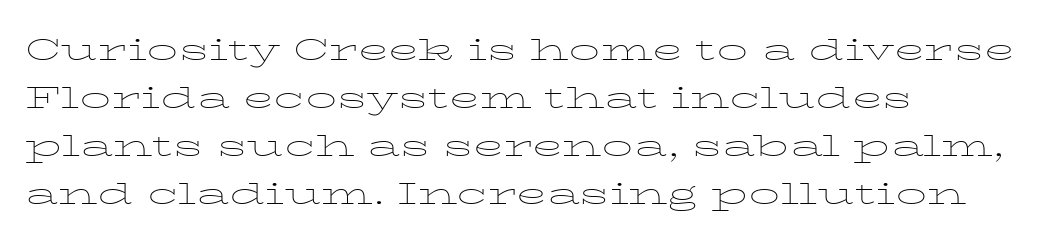
{"serif": "yes", "italic": "no", "bold": "no", "weight": "thin", "width": "wide", "stroke_contrast": "low", "x_height": "medium", "monospaced": "no", "underline": "no", "align": "left", "line_spacing": "normal", "line_spacing_ratio": 1.55, "letter_spacing": "normal", "letter_spacing_em": 0.0, "glyph_px": 31}
